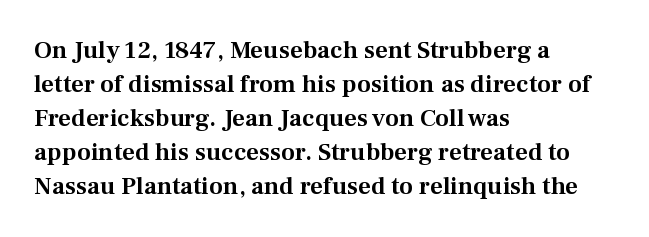
The image shows 25 px text type, upright; set left-aligned, normal line spacing (1.36x), normal letter spacing, not underlined.
